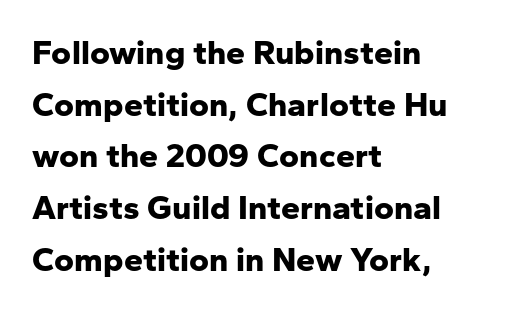
Q: Is the text bold? A: Yes.
Q: Is the text italic (slanted)? A: No, it is upright.
Q: Is the typeface a serif or a sans-serif typeface? A: Sans-serif.
Q: Is the text underlined? A: No.
Q: How is the paragraph aligned? A: Left-aligned.
Q: Is the spacing between letters normal or unusually wide? A: Normal.
Q: Is the spacing between lines tight, normal or loose? A: Normal.
Q: Width (condensed, normal, or wide)? A: Normal.
Q: Stroke contrast? A: Low.
Q: x-height? A: Medium.
Q: Monospaced? A: No.
